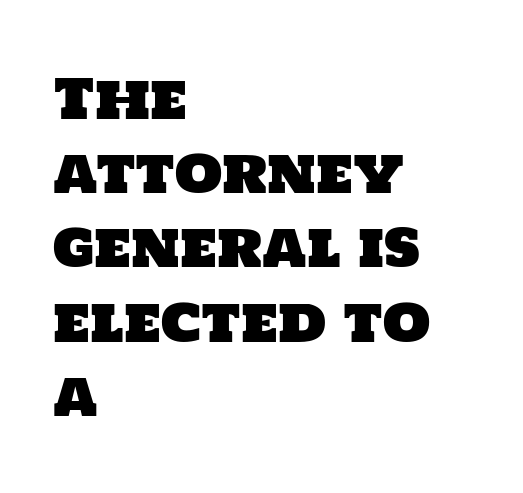
Q: Is the typeface a serif or a sans-serif typeface? A: Sans-serif.
Q: Is the text underlined? A: No.
Q: How is the paragraph aligned? A: Left-aligned.
Q: Is the spacing between letters normal or unusually wide? A: Normal.
Q: Is the spacing between lines tight, normal or loose? A: Normal.
Q: Width (condensed, normal, or wide)? A: Normal.
Q: Stroke contrast? A: Low.
Q: x-height? A: Large.
Q: Monospaced? A: No.
